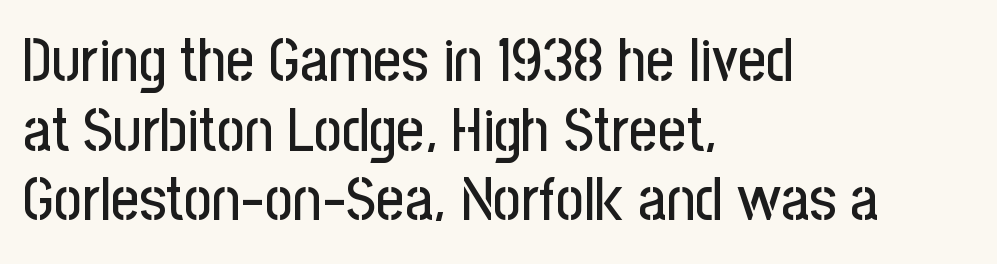
Q: Is the text italic (slanted)? A: No, it is upright.
Q: Is the typeface a serif or a sans-serif typeface? A: Sans-serif.
Q: Is the text underlined? A: No.
Q: How is the paragraph aligned? A: Left-aligned.
Q: Is the spacing between letters normal or unusually wide? A: Normal.
Q: Is the spacing between lines tight, normal or loose? A: Tight.
Q: Width (condensed, normal, or wide)? A: Condensed.
Q: Stroke contrast? A: Low.
Q: x-height? A: Medium.
Q: Monospaced? A: No.
